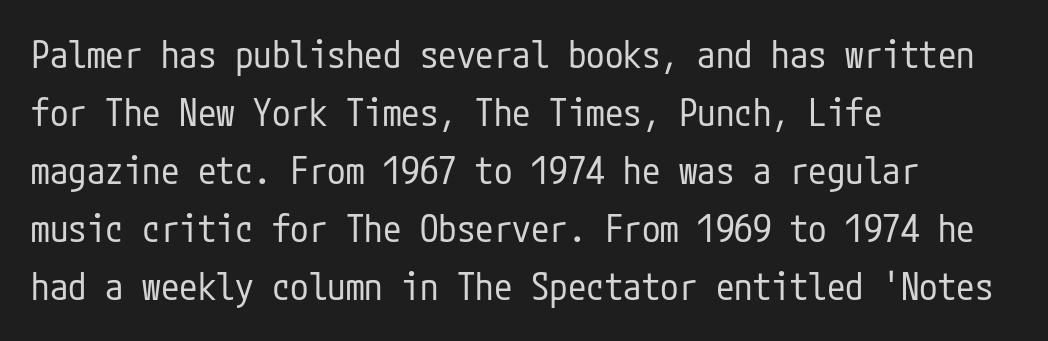
Q: Is the text bold? A: No.
Q: Is the text italic (slanted)? A: No, it is upright.
Q: Is the typeface a serif or a sans-serif typeface? A: Sans-serif.
Q: Is the text underlined? A: No.
Q: How is the paragraph aligned? A: Left-aligned.
Q: Is the spacing between letters normal or unusually wide? A: Normal.
Q: Is the spacing between lines tight, normal or loose? A: Normal.
Q: Width (condensed, normal, or wide)? A: Condensed.
Q: Stroke contrast? A: Low.
Q: x-height? A: Medium.
